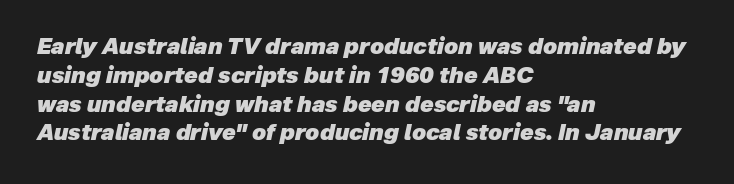
The image shows 22 px bold type, italic (leaning right); set left-aligned, normal line spacing (1.31x), normal letter spacing, not underlined.
